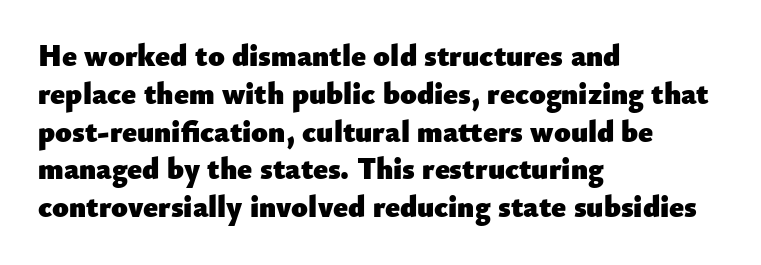
Q: Is the text bold? A: Yes.
Q: Is the text italic (slanted)? A: No, it is upright.
Q: Is the typeface a serif or a sans-serif typeface? A: Sans-serif.
Q: Is the text underlined? A: No.
Q: How is the paragraph aligned? A: Left-aligned.
Q: Is the spacing between letters normal or unusually wide? A: Normal.
Q: Is the spacing between lines tight, normal or loose? A: Normal.
Q: Width (condensed, normal, or wide)? A: Normal.
Q: Stroke contrast? A: Low.
Q: x-height? A: Small.
Q: Monospaced? A: No.
